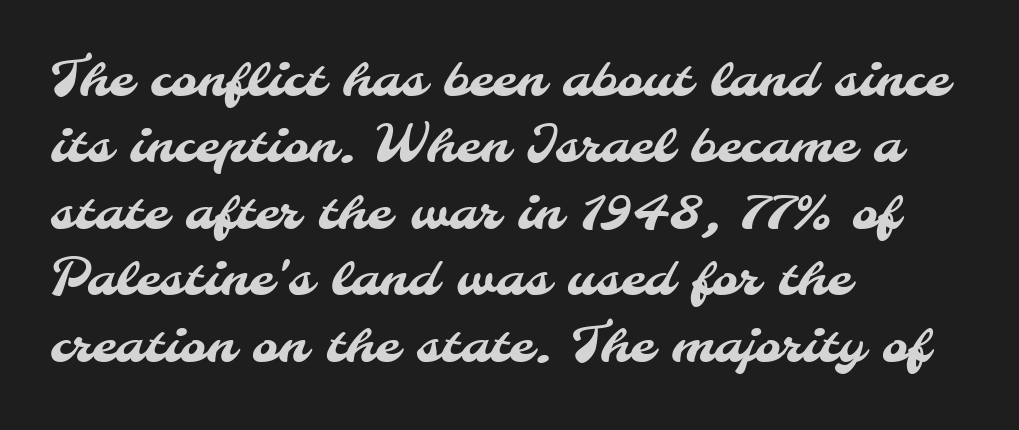
This rendering leaves character spacing at its baseline value. Nope, no serifs anywhere on these letters. The ragged edge is on the right, which tells us the setting is flush left. Bare-footed words on every line. Successive baselines arrive at the customary interval. A typesetter would call this proportional, since set widths differ per character.
